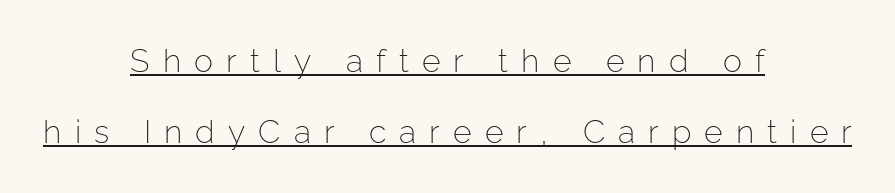
The paragraph has two soft edges and a firm central axis. Inter-character spacing is expanded well beyond the font's built-in metrics. You could not count columns in this text — the font is proportionally spaced. Ascenders rise straight up at ninety degrees. The lines are spread far apart with generous leading. A sans-serif font was chosen for this passage.
